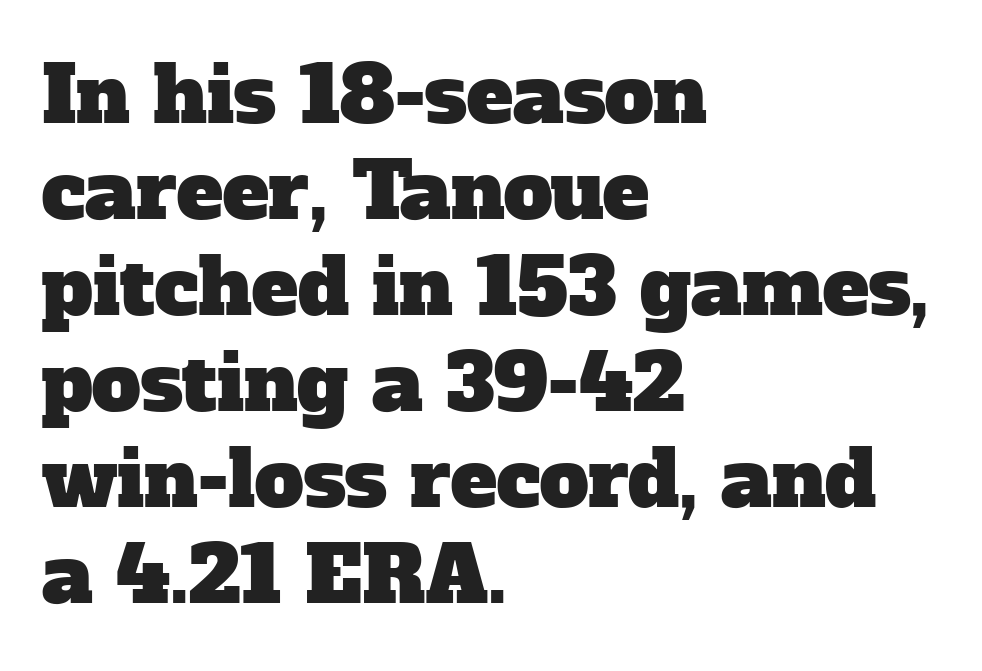
Caption: standard tracking, unaltered. Check under the words: just untouched page. The face used here is proportionally spaced, like ordinary book or web type. The passage is arranged the way most books set body copy — flush left. In terms of letterform style, serifs are clearly present.
